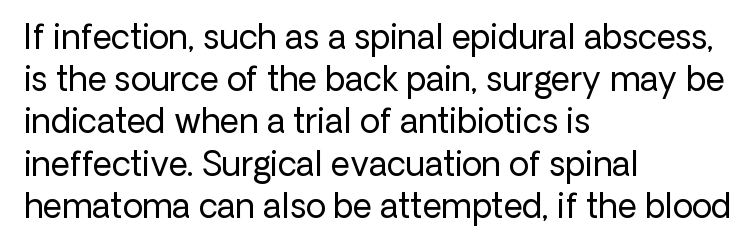
Q: Is the text bold? A: No.
Q: Is the text italic (slanted)? A: No, it is upright.
Q: Is the typeface a serif or a sans-serif typeface? A: Sans-serif.
Q: Is the text underlined? A: No.
Q: How is the paragraph aligned? A: Left-aligned.
Q: Is the spacing between letters normal or unusually wide? A: Normal.
Q: Is the spacing between lines tight, normal or loose? A: Normal.
Q: Width (condensed, normal, or wide)? A: Normal.
Q: Stroke contrast? A: Low.
Q: x-height? A: Medium.
Q: Monospaced? A: No.
